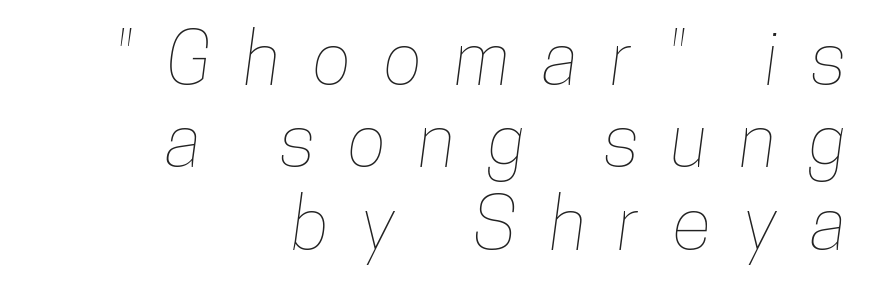
The image shows 73 px condensed type; set right-aligned, tight line spacing (1.13x), unusually wide letter spacing (+0.45 em), not underlined; low stroke contrast and a medium x-height.
